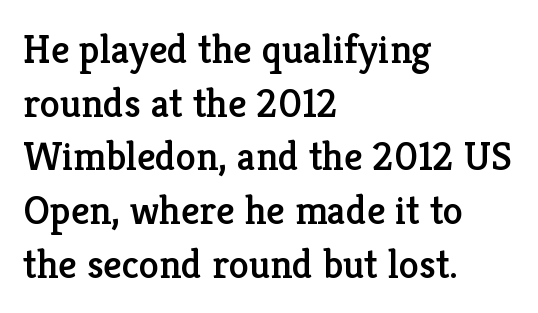
Nobody drew a line under any word here. Students, observe: this is what conventionally led text looks like. Character widths vary here, with narrow letters taking less room than wide ones. A classic flush-left, rag-right setting is used for this passage. The rendering shows small feet on the letterforms — a serif design.
